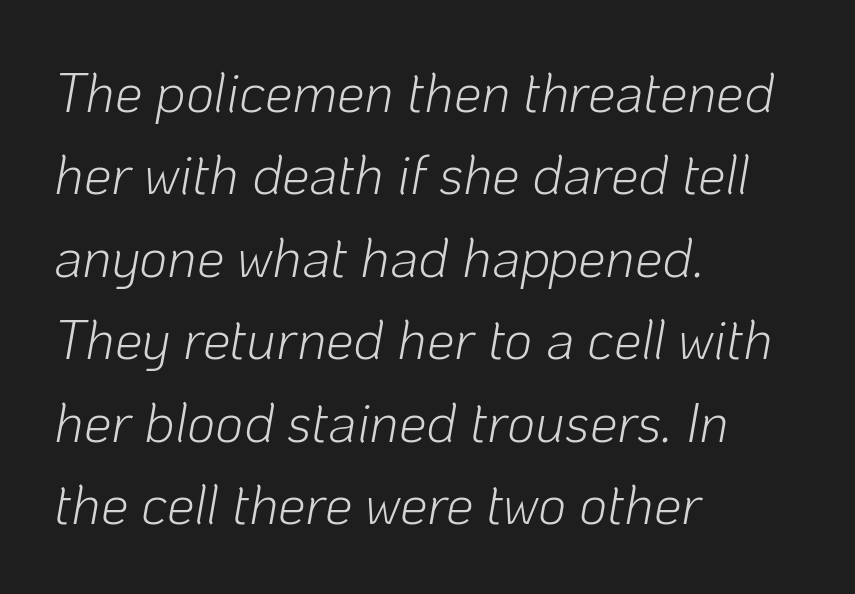
Q: Is the text bold? A: No.
Q: Is the text italic (slanted)? A: Yes, it leans right by about 10 degrees.
Q: Is the text underlined? A: No.
Q: How is the paragraph aligned? A: Left-aligned.
Q: Is the spacing between letters normal or unusually wide? A: Normal.
Q: Is the spacing between lines tight, normal or loose? A: Normal.
Q: Width (condensed, normal, or wide)? A: Normal.
Q: Stroke contrast? A: Low.
Q: x-height? A: Medium.
Q: Monospaced? A: No.
